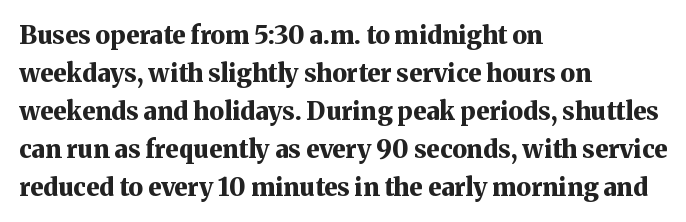
The image shows 25 px bold type, upright; set left-aligned, normal line spacing (1.52x), normal letter spacing, not underlined.
